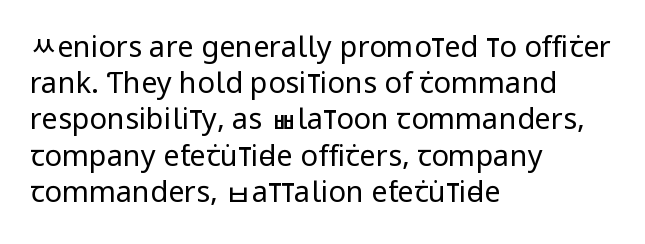
Q: Is the text bold? A: No.
Q: Is the text italic (slanted)? A: No, it is upright.
Q: Is the typeface a serif or a sans-serif typeface? A: Sans-serif.
Q: Is the text underlined? A: No.
Q: How is the paragraph aligned? A: Left-aligned.
Q: Is the spacing between letters normal or unusually wide? A: Normal.
Q: Is the spacing between lines tight, normal or loose? A: Normal.
Q: Width (condensed, normal, or wide)? A: Condensed.
Q: Stroke contrast? A: Low.
Q: x-height? A: Large.
Q: Monospaced? A: No.
